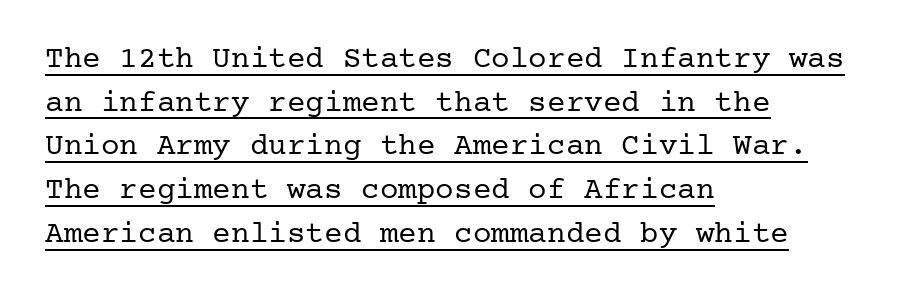
{"serif": "yes", "italic": "no", "bold": "no", "weight": "regular", "width": "normal", "stroke_contrast": "low", "x_height": "medium", "underline": "yes", "align": "left", "line_spacing": "normal", "line_spacing_ratio": 1.41, "letter_spacing": "normal", "letter_spacing_em": 0.0, "glyph_px": 31}
